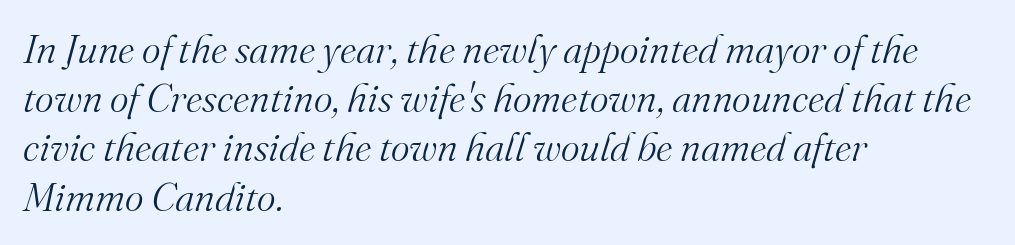
Letters rest on an invisible, unmarked baseline. Yep, those are serifs on the letters. Alignment: flush left. The passage shown is typed in a proportional face where columns would drift. In terms of posture, this sample is oblique. Nobody touched the tracking dial on this one.
